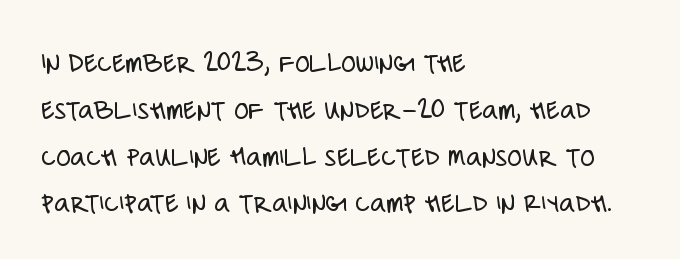
Weight: in the light-to-regular range. The face used here is a sans, in the tradition of grotesques and geometrics. Unlike italic type, these characters show no tilt at all. The lines are quadded left.
